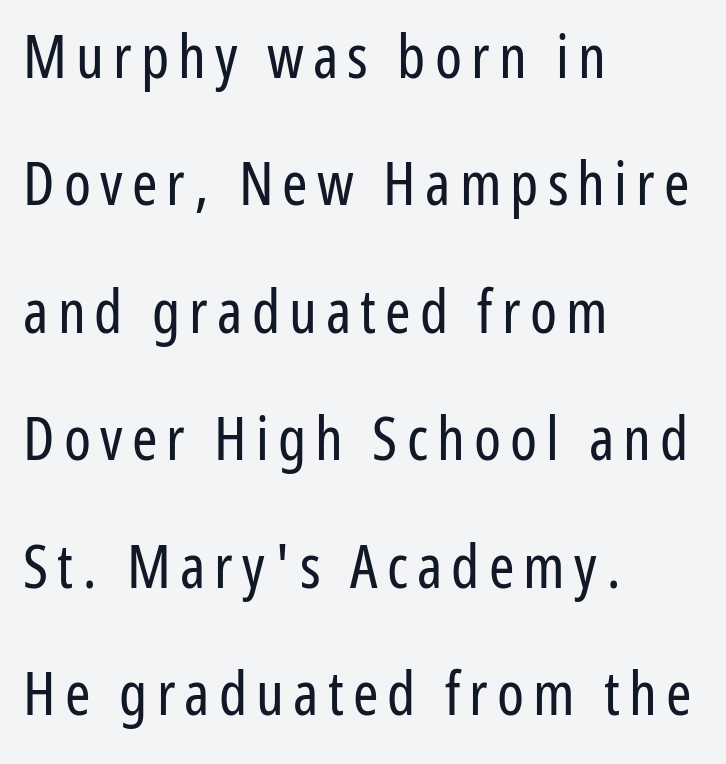
The image shows 61 px regular-weight, condensed sans-serif type, upright; set left-aligned, loose line spacing (2.09x), not underlined; low stroke contrast and a medium x-height.
